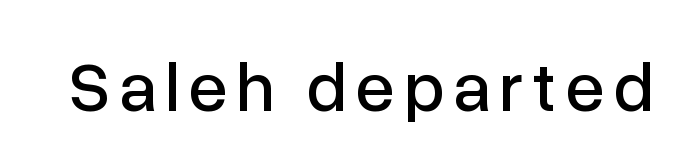
The image shows 70 px sans-serif type, upright; set not underlined; low stroke contrast and a medium x-height.
